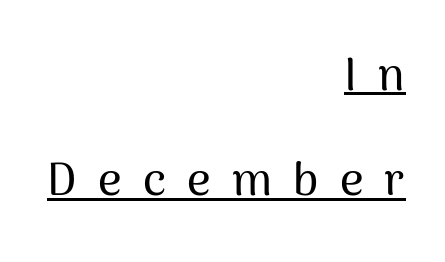
The passage shown is underscored from start to finish. I'd call this a sans setting — the letters go barefoot. All the whitespace from short lines collects on the left. Each new line begins a long way beneath the previous one.
